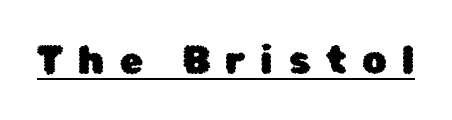
{"serif": "no", "italic": "no", "width": "normal", "stroke_contrast": "low", "x_height": "medium", "monospaced": "no", "underline": "yes", "letter_spacing": "wide", "letter_spacing_em": 0.41, "glyph_px": 38}
